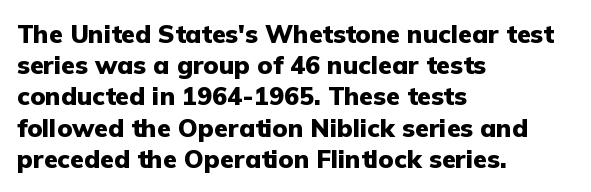
Caption: standard tracking, unaltered. Weight: bold. Line beginnings align vertically; line endings do not. The type sits square on the baseline with zero lean.
